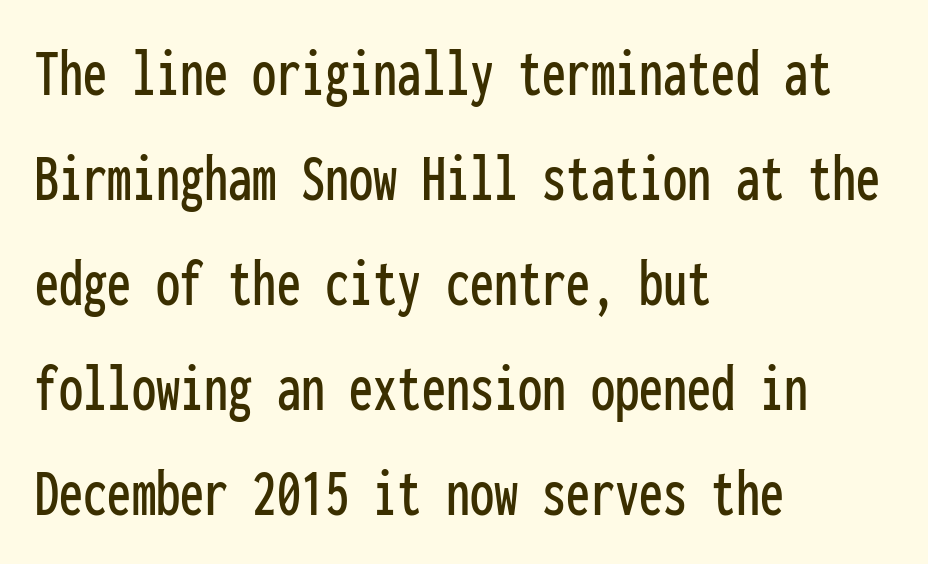
Q: Is the text italic (slanted)? A: No, it is upright.
Q: Is the typeface a serif or a sans-serif typeface? A: Sans-serif.
Q: Is the text underlined? A: No.
Q: How is the paragraph aligned? A: Left-aligned.
Q: Is the spacing between letters normal or unusually wide? A: Normal.
Q: Is the spacing between lines tight, normal or loose? A: Normal.
Q: Width (condensed, normal, or wide)? A: Condensed.
Q: Stroke contrast? A: Low.
Q: x-height? A: Medium.
Q: Monospaced? A: Yes.
